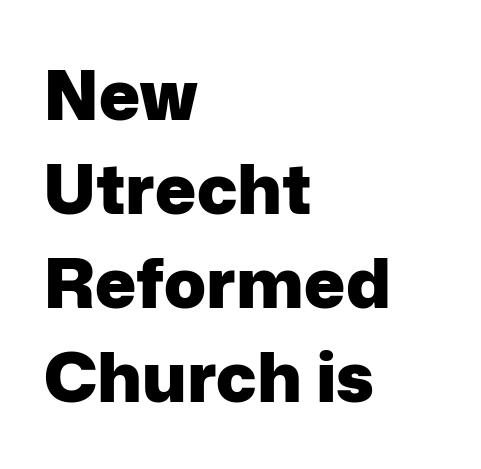
{"serif": "no", "italic": "no", "bold": "yes", "weight": "heavy", "width": "normal", "stroke_contrast": "low", "x_height": "medium", "monospaced": "no", "underline": "no", "align": "left", "line_spacing": "normal", "line_spacing_ratio": 1.36, "letter_spacing": "normal", "letter_spacing_em": 0.0, "glyph_px": 69}
